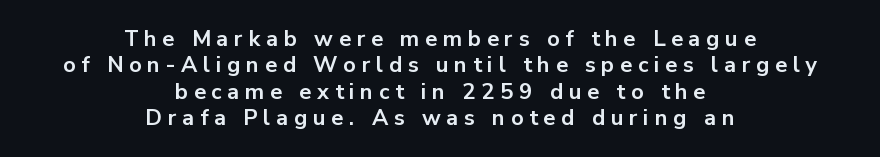
The image shows 22 px bold type, upright; set centered, line spacing 1.2x, unusually wide letter spacing (+0.26 em), not underlined.
